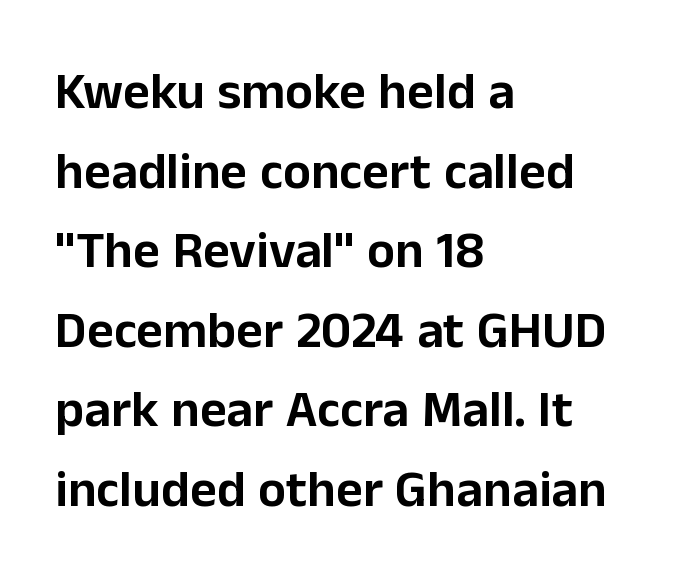
The line texture is even and compact thanks to regular tracking. This is the regular roman posture of the typeface. Each new line begins a customary step beneath the previous one. The passage shown is not underscored anywhere.
